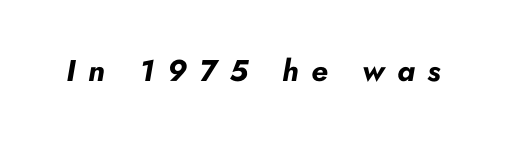
Underlining? Definitely not there. The letters advance in unequal steps, a hallmark of proportional type. Inter-character spacing is expanded well beyond the font's built-in metrics. The lettering tilts uniformly, giving the passage an italic look. The face used here has the dense, thick strokes of a bold.
